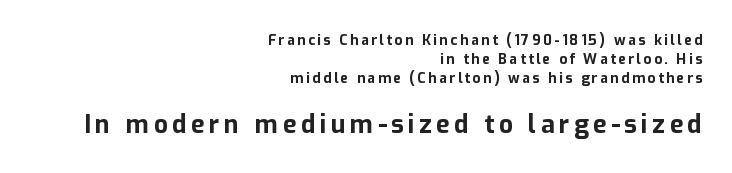
Q: Is the text bold? A: Yes.
Q: Is the text italic (slanted)? A: No, it is upright.
Q: Is the text underlined? A: No.
Q: How is the paragraph aligned? A: Right-aligned.
Q: Is the spacing between lines tight, normal or loose? A: Normal.
Q: Which block of text is set in a larger size, the first (top) or the second (bottom)? A: The second (bottom) one.
